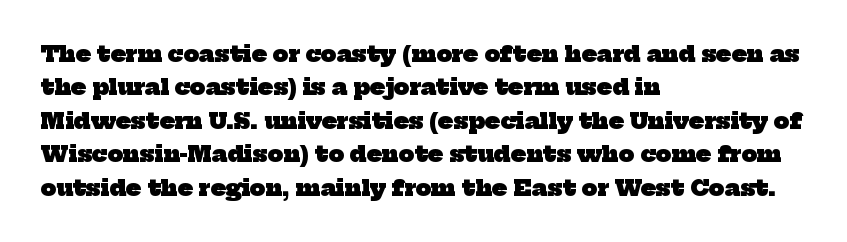
The image shows 22 px bold type; set left-aligned, normal line spacing (1.52x), normal letter spacing, not underlined.
